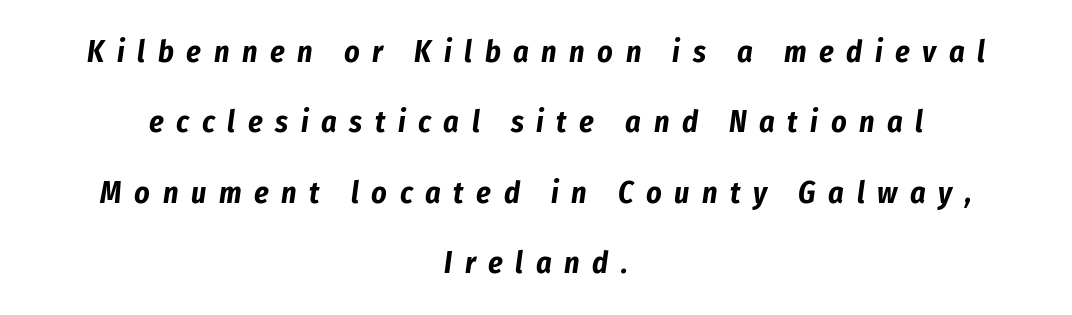
The image shows 30 px bold, condensed type, italic (leaning right); set centered, loose line spacing (2.35x), unusually wide letter spacing (+0.42 em), not underlined; low stroke contrast and a medium x-height.
